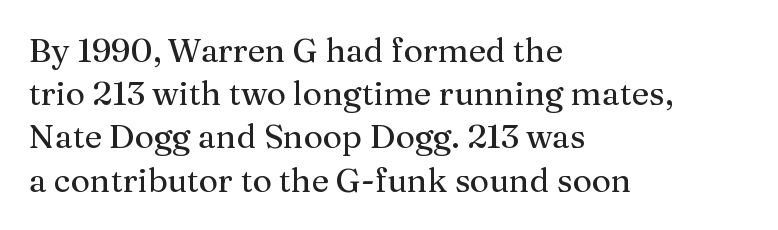
{"serif": "yes", "italic": "no", "width": "normal", "stroke_contrast": "medium", "x_height": "medium", "monospaced": "no", "underline": "no", "align": "left", "line_spacing": "normal", "line_spacing_ratio": 1.31, "letter_spacing": "normal", "letter_spacing_em": 0.0, "glyph_px": 33}
